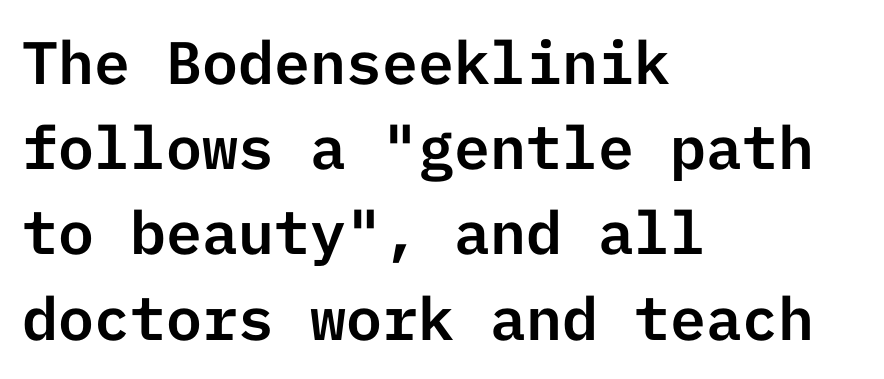
{"serif": "no", "italic": "no", "width": "normal", "stroke_contrast": "low", "x_height": "medium", "underline": "no", "align": "left", "line_spacing": "normal", "line_spacing_ratio": 1.42, "letter_spacing": "normal", "letter_spacing_em": 0.0, "glyph_px": 60}
